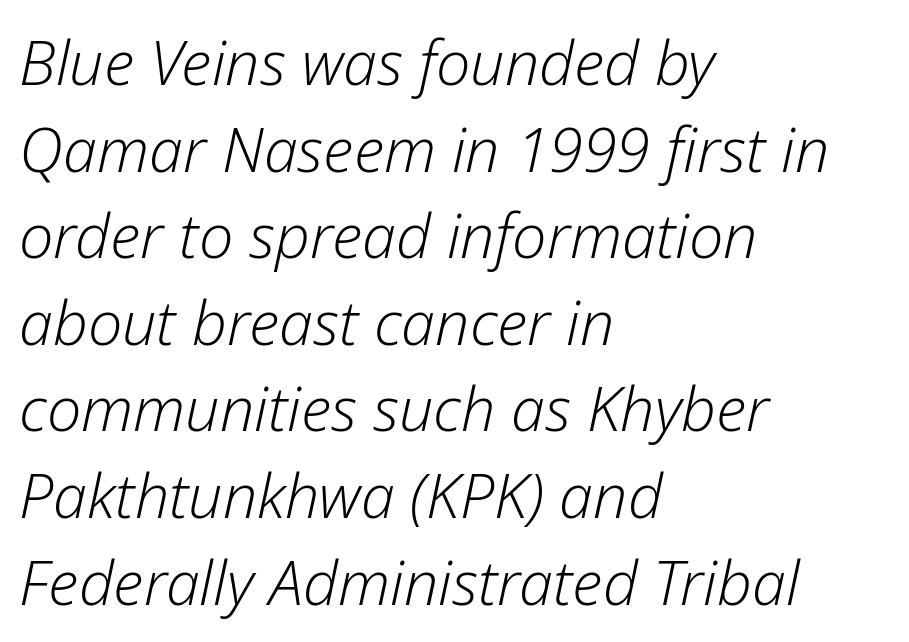
The image shows 61 px light type, italic (leaning right); set left-aligned, normal line spacing (1.42x), normal letter spacing, not underlined; low stroke contrast and a medium x-height.
